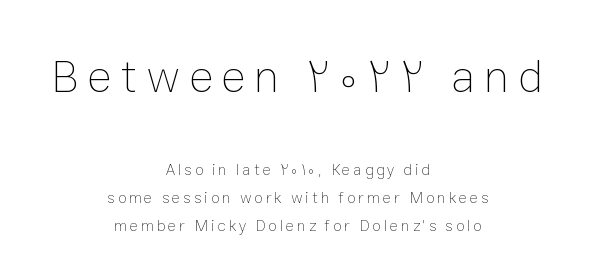
The image shows 47 px thin type, upright; set centered, line spacing 1.75x, not underlined; the first (top) block is 2.94x larger; low stroke contrast and a medium x-height.
